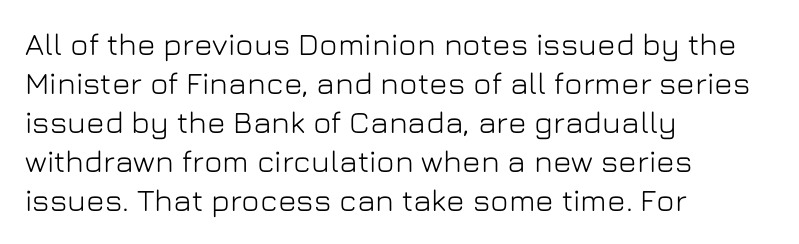
Q: Is the text italic (slanted)? A: No, it is upright.
Q: Is the typeface a serif or a sans-serif typeface? A: Sans-serif.
Q: Is the text underlined? A: No.
Q: How is the paragraph aligned? A: Left-aligned.
Q: Is the spacing between letters normal or unusually wide? A: Normal.
Q: Is the spacing between lines tight, normal or loose? A: Normal.
Q: Width (condensed, normal, or wide)? A: Normal.
Q: Stroke contrast? A: Low.
Q: x-height? A: Medium.
Q: Monospaced? A: No.
